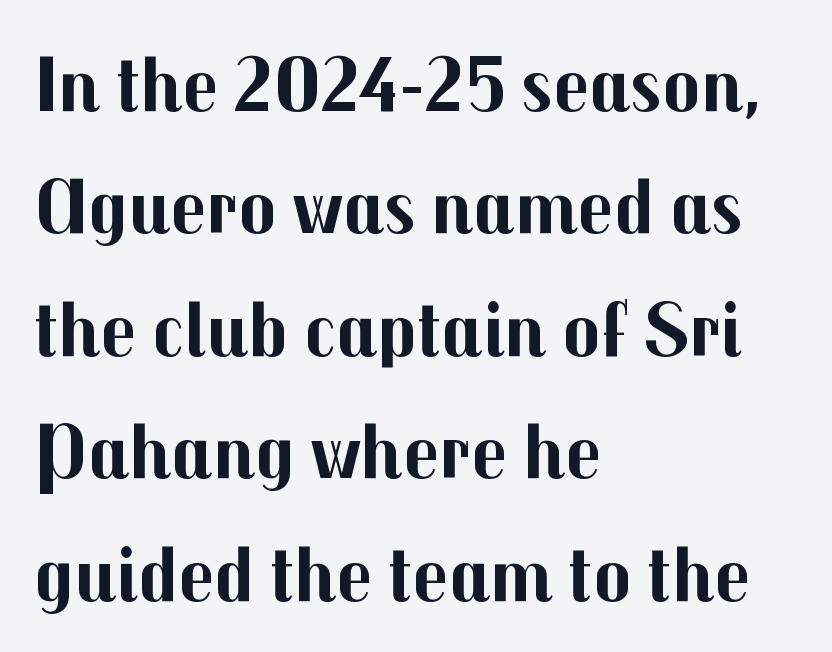
Pretty heavy lettering here — definitely bold. Regarding serifs, this sample does without them. Think of a printed novel: that variable character pitch is what you see here. Is the block centered? No — it sits flush against the left margin.
